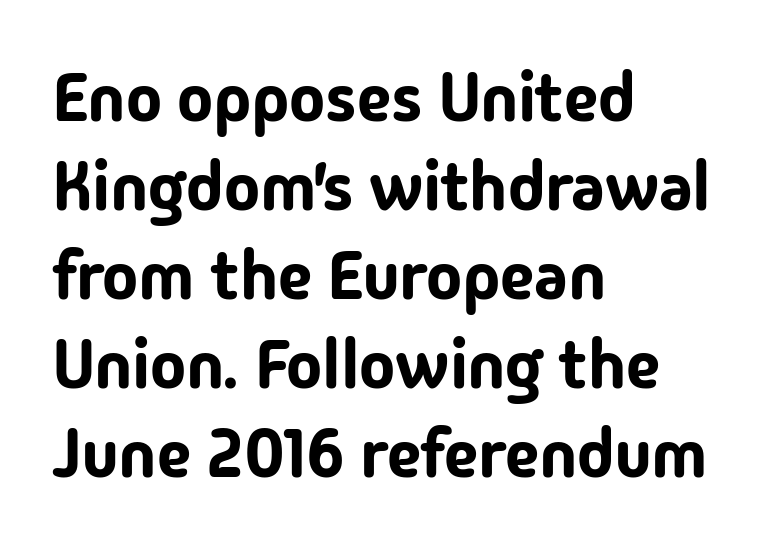
Q: Is the text italic (slanted)? A: No, it is upright.
Q: Is the typeface a serif or a sans-serif typeface? A: Sans-serif.
Q: Is the text underlined? A: No.
Q: How is the paragraph aligned? A: Left-aligned.
Q: Is the spacing between letters normal or unusually wide? A: Normal.
Q: Is the spacing between lines tight, normal or loose? A: Normal.
Q: Width (condensed, normal, or wide)? A: Normal.
Q: Stroke contrast? A: Low.
Q: x-height? A: Medium.
Q: Monospaced? A: No.
